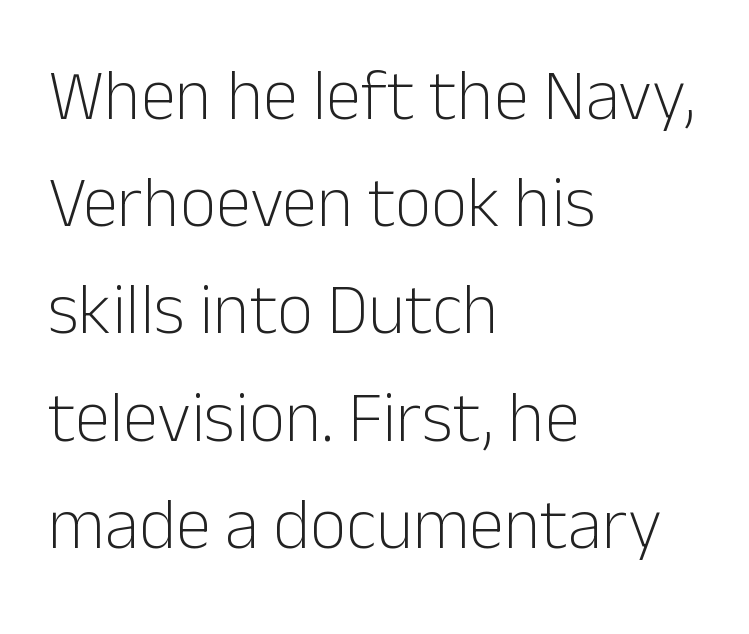
{"serif": "no", "italic": "no", "bold": "no", "weight": "light", "width": "normal", "stroke_contrast": "low", "x_height": "medium", "monospaced": "no", "underline": "no", "align": "left", "line_spacing": "normal", "line_spacing_ratio": 1.51, "letter_spacing": "normal", "letter_spacing_em": 0.0, "glyph_px": 71}
